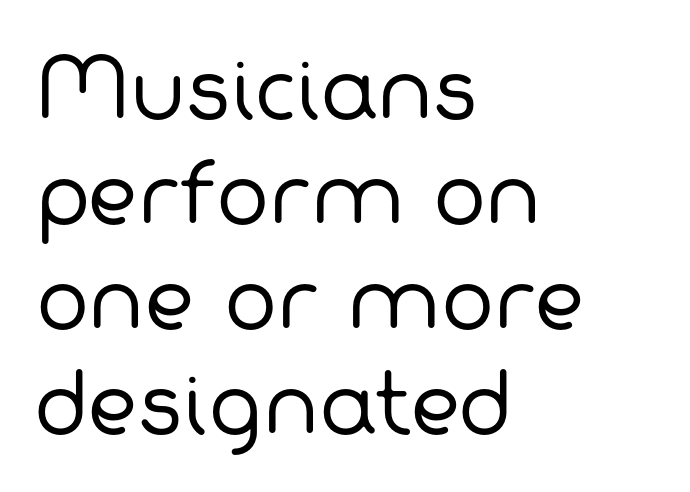
{"serif": "no", "bold": "no", "weight": "regular", "width": "normal", "stroke_contrast": "low", "x_height": "medium", "monospaced": "no", "underline": "no", "align": "left", "line_spacing": "normal", "line_spacing_ratio": 1.33, "letter_spacing": "normal", "letter_spacing_em": 0.0, "glyph_px": 79}
